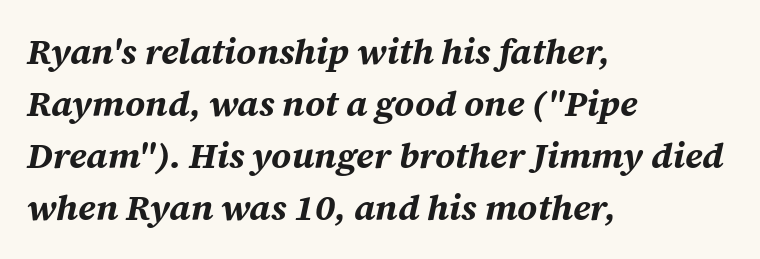
{"italic": "yes", "lean": "right", "slant_degrees": 12, "bold": "yes", "weight": "bold", "width": "normal", "stroke_contrast": "medium", "x_height": "medium", "monospaced": "no", "underline": "no", "align": "left", "line_spacing": "normal", "line_spacing_ratio": 1.44, "letter_spacing": "normal", "letter_spacing_em": 0.0, "glyph_px": 36}
